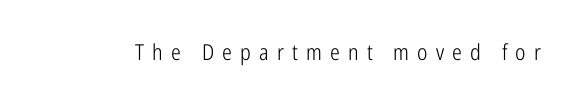
Only glyphs here, with clear space below each row. No extra ink here — the face is not bold. Letter spacing: wide. The typography opts for an upright posture over an oblique one.
